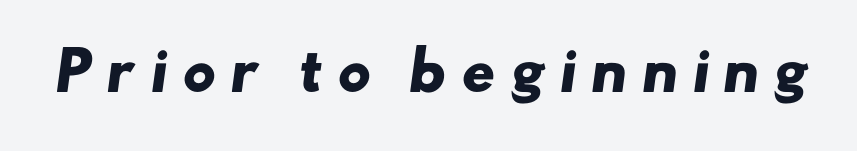
Q: Is the text bold? A: Yes.
Q: Is the typeface a serif or a sans-serif typeface? A: Sans-serif.
Q: Is the text underlined? A: No.
Q: Is the spacing between letters normal or unusually wide? A: Unusually wide.
Q: Width (condensed, normal, or wide)? A: Wide.
Q: Stroke contrast? A: Low.
Q: x-height? A: Small.
Q: Monospaced? A: No.
